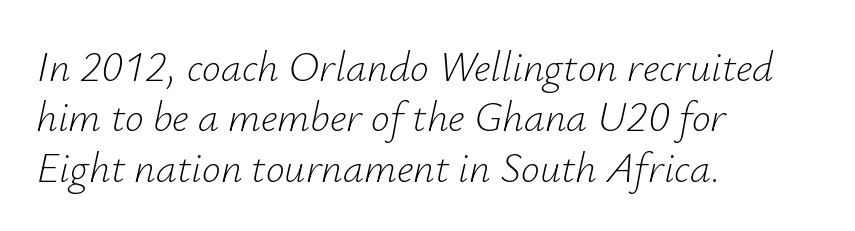
Q: Is the text bold? A: No.
Q: Is the text italic (slanted)? A: Yes, it leans right by about 12 degrees.
Q: Is the text underlined? A: No.
Q: How is the paragraph aligned? A: Left-aligned.
Q: Is the spacing between letters normal or unusually wide? A: Normal.
Q: Width (condensed, normal, or wide)? A: Normal.
Q: Stroke contrast? A: Low.
Q: x-height? A: Small.
Q: Monospaced? A: No.
